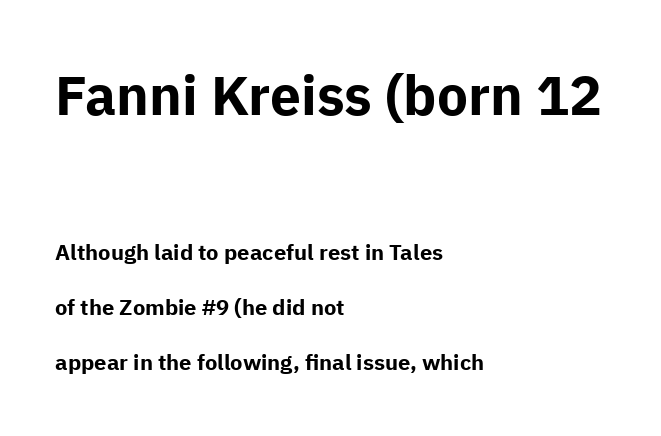
The face used here is proportionally spaced, like ordinary book or web type. Rows of type keep a wide berth in the vertical direction. Typesetter's note: full bold, strokes at maximum text heaviness. Only glyphs here, with clear space below each row. Two sizes are in play, and the larger belongs to the first block. The typeface chosen for these lines omits serifs.
